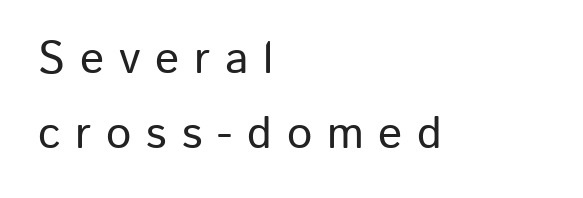
Q: Is the text italic (slanted)? A: No, it is upright.
Q: Is the typeface a serif or a sans-serif typeface? A: Sans-serif.
Q: Is the text underlined? A: No.
Q: How is the paragraph aligned? A: Left-aligned.
Q: Is the spacing between letters normal or unusually wide? A: Unusually wide.
Q: Is the spacing between lines tight, normal or loose? A: Normal.
Q: Width (condensed, normal, or wide)? A: Normal.
Q: Stroke contrast? A: Low.
Q: x-height? A: Medium.
Q: Monospaced? A: No.
